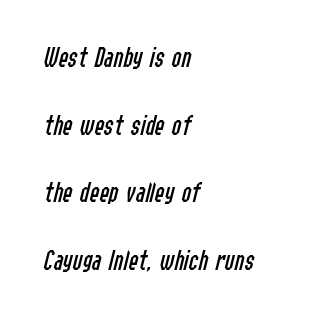
Observe the ordinary spacing: letters are neighbours, not strangers. Short and long lines alike share a common starting point at left. Stems and bowls with no extra thickness — not bold. Proportional: the letters do not fall into vertical columns. Check under the words: just untouched page. Would a proofreader flag this as italicized? Yes.
